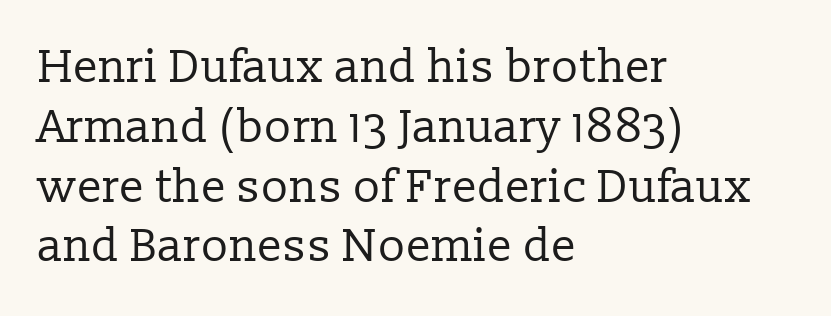
The font family rendered here belongs to the serif group. The leading is moderate, giving the passage an even texture. Clear beneath every line of the passage. Default kerning and tracking; the words read as compact shapes. The lettering stays uniformly vertical, giving the passage a roman look. Summary of weight: not heavy and not bold.
